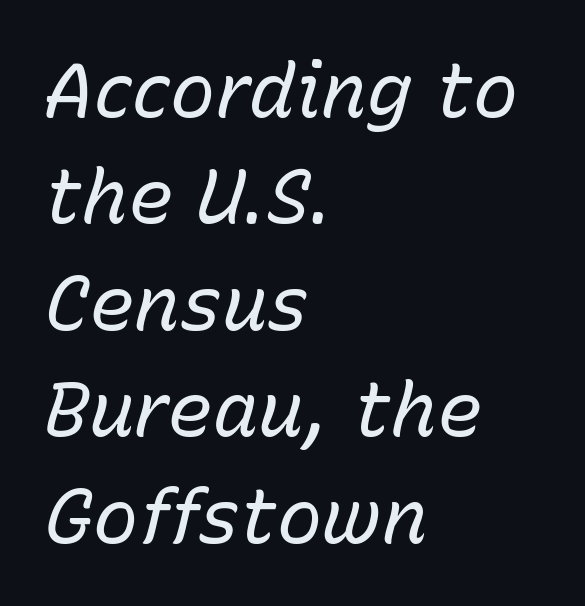
The image shows 76 px regular-weight type, italic (leaning right); set left-aligned, normal line spacing (1.4x), normal letter spacing, not underlined; low stroke contrast and a medium x-height.
